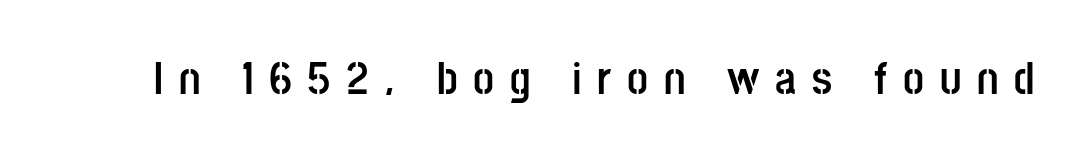
{"serif": "no", "italic": "no", "bold": "yes", "weight": "semibold", "width": "condensed", "stroke_contrast": "low", "x_height": "large", "monospaced": "no", "underline": "no", "letter_spacing": "wide", "letter_spacing_em": 0.34, "glyph_px": 46}
